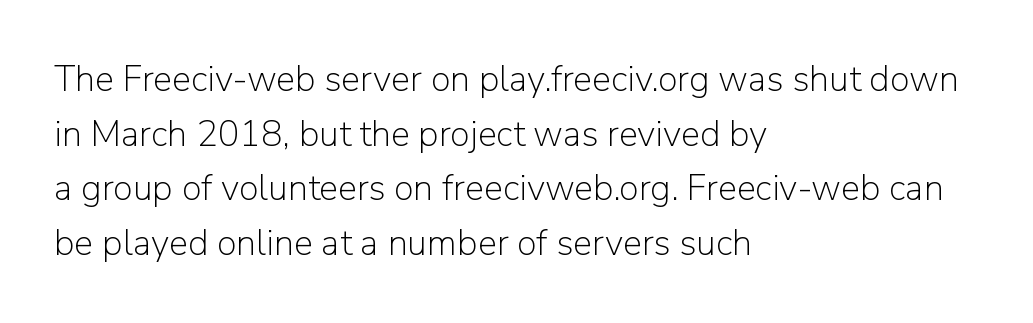
The image shows 36 px light sans-serif type, upright; set left-aligned, normal line spacing (1.52x), normal letter spacing, not underlined; low stroke contrast and a medium x-height.
